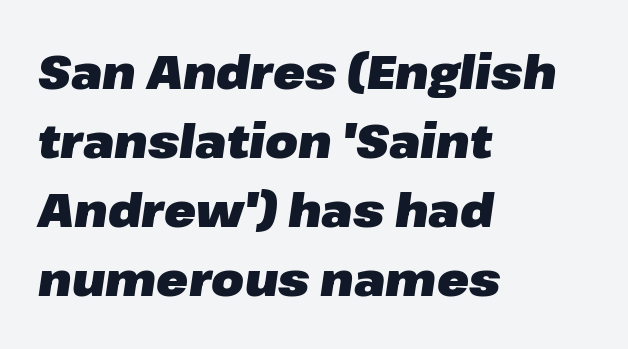
{"italic": "yes", "lean": "right", "slant_degrees": 8, "bold": "yes", "weight": "heavy", "width": "normal", "stroke_contrast": "low", "x_height": "medium", "monospaced": "no", "underline": "no", "align": "left", "line_spacing": "normal", "line_spacing_ratio": 1.47, "letter_spacing": "normal", "letter_spacing_em": 0.0, "glyph_px": 47}
